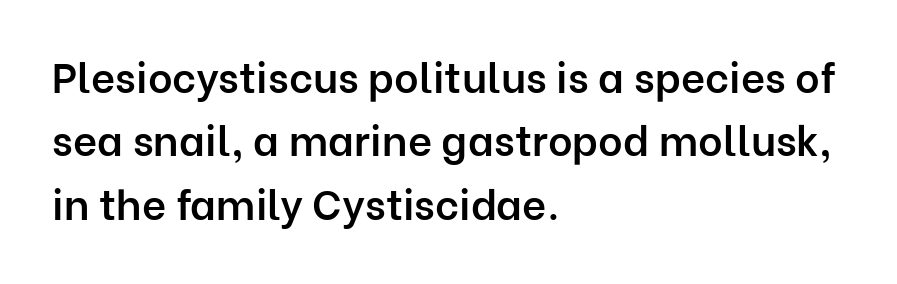
In terms of weight, the rendering is demibold, just under bold. What kind of face is this? One without serifs — a sans. This sample is left-justified, so line endings fall wherever the words run out. The letters stand straight up with perfectly vertical stems. The gaps between neighbouring characters are ordinary and unremarkable. The passage shown is typed in a proportional face where columns would drift.
